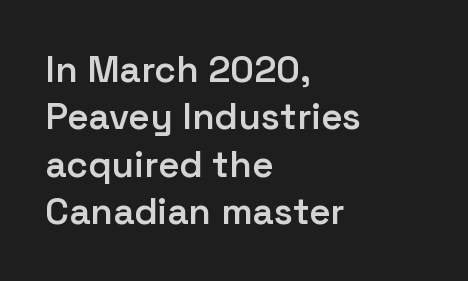
Q: Is the text bold? A: Semi-bold.
Q: Is the text italic (slanted)? A: No, it is upright.
Q: Is the typeface a serif or a sans-serif typeface? A: Sans-serif.
Q: Is the text underlined? A: No.
Q: How is the paragraph aligned? A: Left-aligned.
Q: Is the spacing between letters normal or unusually wide? A: Normal.
Q: Is the spacing between lines tight, normal or loose? A: Normal.
Q: Width (condensed, normal, or wide)? A: Normal.
Q: Stroke contrast? A: Low.
Q: x-height? A: Medium.
Q: Monospaced? A: No.
